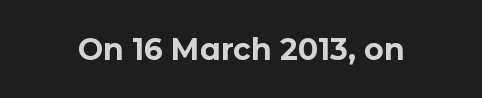
The image shows 30 px bold sans-serif type, upright; set normal letter spacing, not underlined; low stroke contrast and a medium x-height.
